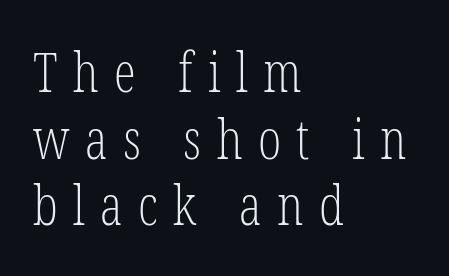
The image shows 55 px light, condensed serif type, upright; set left-aligned, line spacing 1.21x, unusually wide letter spacing (+0.28 em), not underlined; low stroke contrast and a medium x-height.
